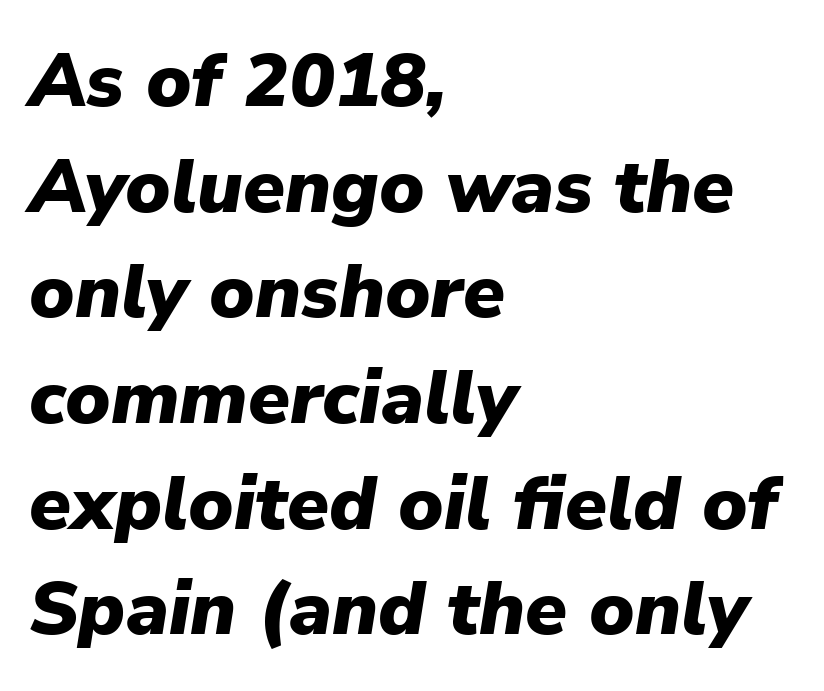
Q: Is the text bold? A: Yes.
Q: Is the text italic (slanted)? A: Yes, it leans right by about 9 degrees.
Q: Is the text underlined? A: No.
Q: How is the paragraph aligned? A: Left-aligned.
Q: Is the spacing between letters normal or unusually wide? A: Normal.
Q: Is the spacing between lines tight, normal or loose? A: Normal.
Q: Width (condensed, normal, or wide)? A: Normal.
Q: Stroke contrast? A: Low.
Q: x-height? A: Medium.
Q: Monospaced? A: No.
